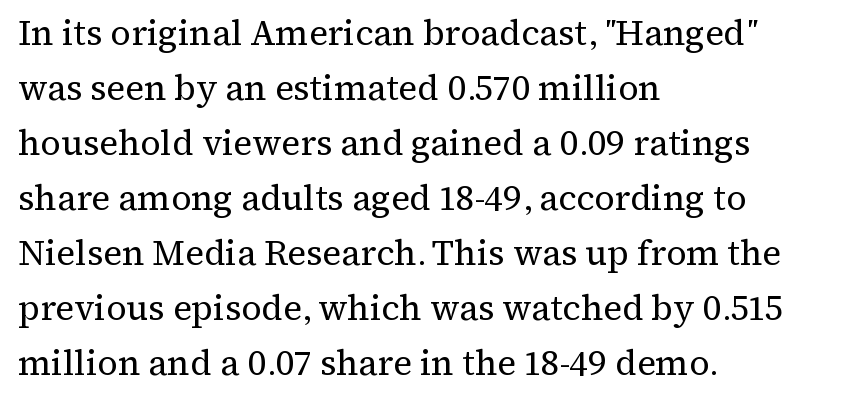
Q: Is the text bold? A: No.
Q: Is the text italic (slanted)? A: No, it is upright.
Q: Is the typeface a serif or a sans-serif typeface? A: Serif.
Q: Is the text underlined? A: No.
Q: How is the paragraph aligned? A: Left-aligned.
Q: Is the spacing between letters normal or unusually wide? A: Normal.
Q: Is the spacing between lines tight, normal or loose? A: Normal.
Q: Width (condensed, normal, or wide)? A: Normal.
Q: Stroke contrast? A: Medium.
Q: x-height? A: Medium.
Q: Monospaced? A: No.
